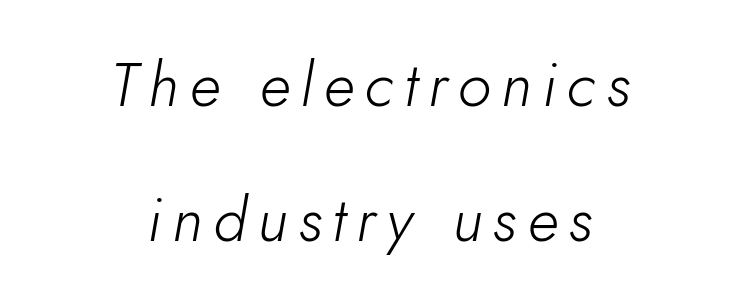
Widely set lines give the paragraph a tall, airy silhouette. Each line is balanced around a shared central axis. Slanted lettering throughout. Stem width sits at or under what a default text font uses. The rendering uses natural spacing where letterforms have individual widths.
